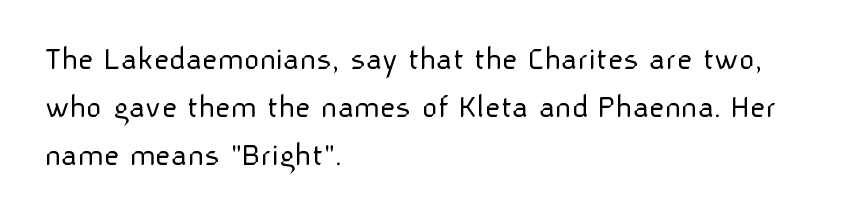
Q: Is the text bold? A: No.
Q: Is the text italic (slanted)? A: No, it is upright.
Q: Is the typeface a serif or a sans-serif typeface? A: Sans-serif.
Q: Is the text underlined? A: No.
Q: How is the paragraph aligned? A: Left-aligned.
Q: Is the spacing between letters normal or unusually wide? A: Normal.
Q: Is the spacing between lines tight, normal or loose? A: Normal.
Q: Width (condensed, normal, or wide)? A: Normal.
Q: Stroke contrast? A: Low.
Q: x-height? A: Medium.
Q: Monospaced? A: No.
